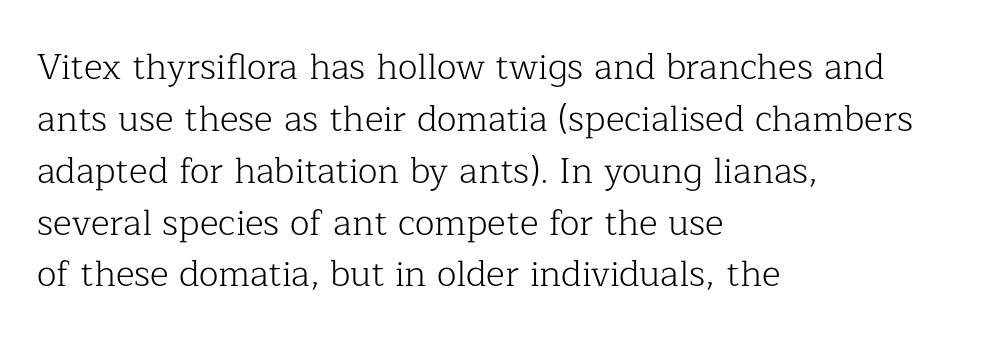
{"serif": "yes", "italic": "no", "bold": "no", "weight": "light", "width": "normal", "stroke_contrast": "low", "x_height": "medium", "monospaced": "no", "underline": "no", "align": "left", "line_spacing": "normal", "line_spacing_ratio": 1.44, "letter_spacing": "normal", "letter_spacing_em": 0.0, "glyph_px": 36}
